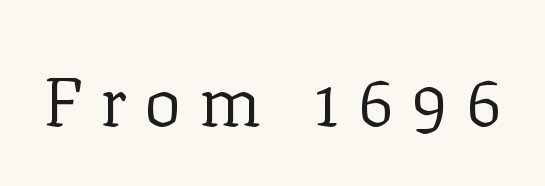
The typeface has the unassuming heft of standard copy or less. When letters stand straight like this, we call the style roman or upright. The text was rendered using a seriffed face with decorative stroke endings. Does extra space separate the letters? Yes, quite a lot of it. The rendering uses natural spacing where letterforms have individual widths. Glance below the letters and you will spot only blank space.
